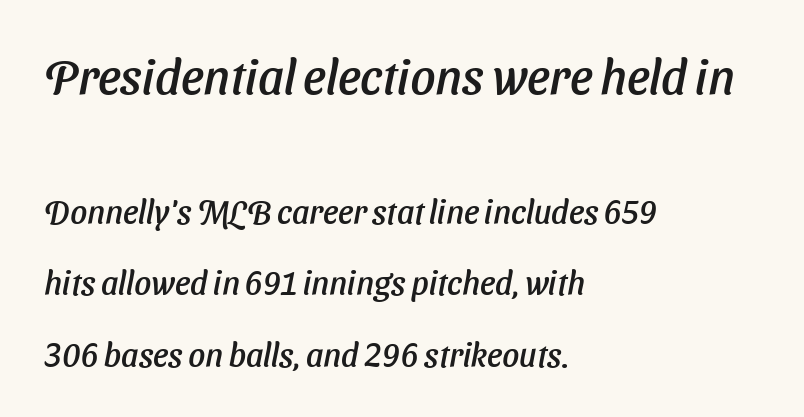
Each word holds together tightly as a unit, with standard inter-letter gaps. These two chunks differ in scale, with the top chunk taking the larger measure. Note the varied advance widths — an 'i' is clearly narrower than an 'm'. Characters are canted at an angle relative to the baseline's perpendicular. Beneath every word, the page is bare. These lines stack with their left ends in a neat column.
